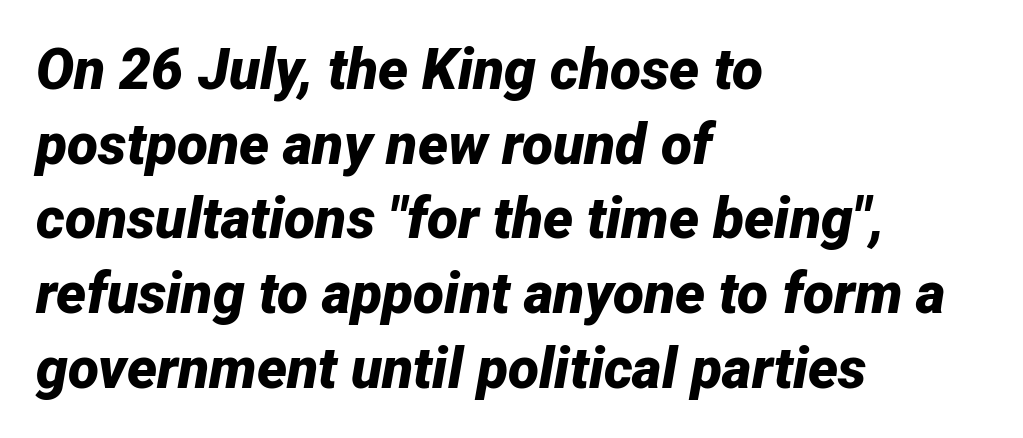
The image shows 57 px bold type, italic (leaning right); set left-aligned, normal line spacing (1.31x), normal letter spacing, not underlined; low stroke contrast and a medium x-height.
